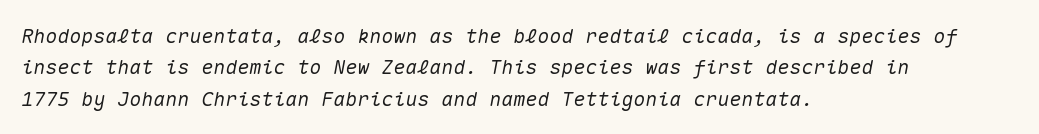
{"italic": "yes", "lean": "right", "slant_degrees": 10, "underline": "no", "align": "left", "line_spacing": "normal", "line_spacing_ratio": 1.57, "letter_spacing": "normal", "letter_spacing_em": 0.0, "glyph_px": 20}
